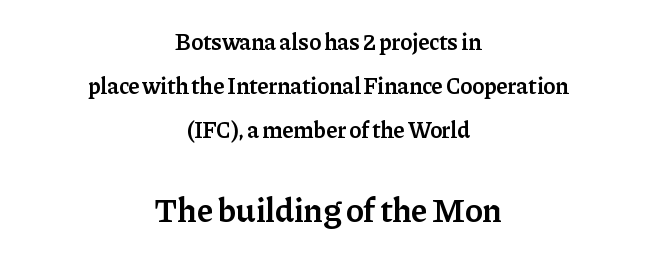
{"serif": "yes", "italic": "no", "bold": "semi", "weight": "semibold", "width": "normal", "stroke_contrast": "low", "x_height": "medium", "monospaced": "no", "underline": "no", "align": "center", "line_spacing": "loose", "line_spacing_ratio": 1.92, "letter_spacing": "normal", "letter_spacing_em": 0.0, "larger_block": "second", "size_ratio": 1.48, "glyph_px": 34}
